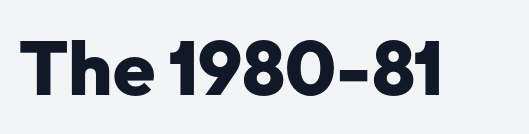
These lines keep a tight, regular rhythm from letter to letter. The type sits square on the baseline with zero lean. Descenders hang freely into open space. The characters look thick and weighty, a clear bold.
